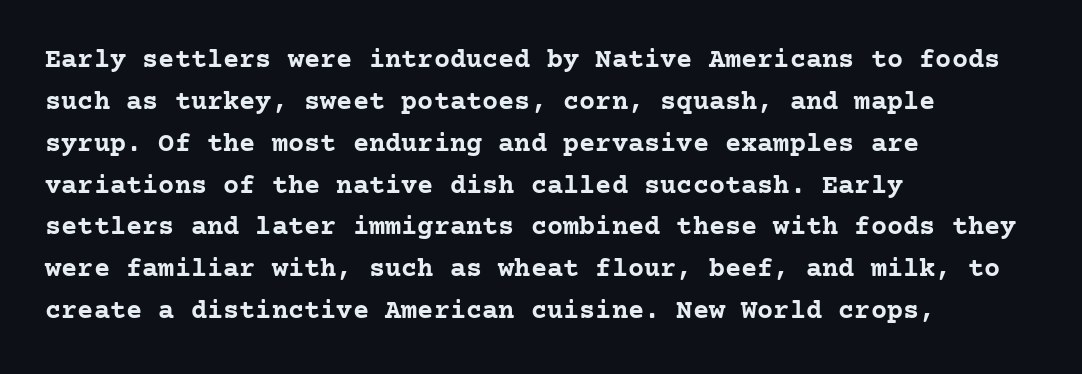
Q: Is the text bold? A: Yes.
Q: Is the text italic (slanted)? A: No, it is upright.
Q: Is the text underlined? A: No.
Q: How is the paragraph aligned? A: Left-aligned.
Q: Is the spacing between letters normal or unusually wide? A: Normal.
Q: Is the spacing between lines tight, normal or loose? A: Normal.
